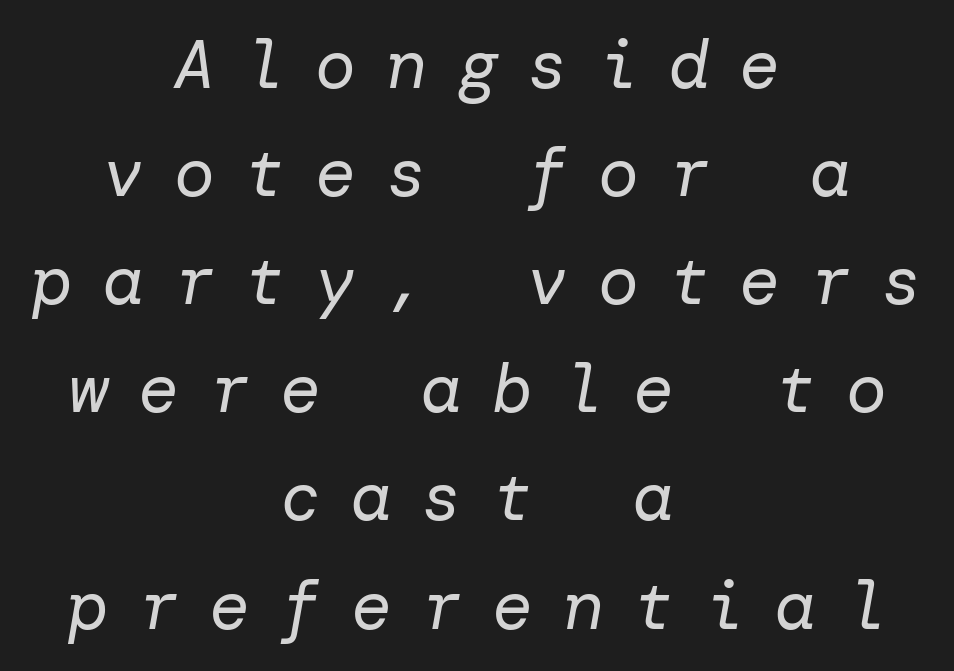
Q: Is the text bold? A: No.
Q: Is the text italic (slanted)? A: Yes, it leans right by about 10 degrees.
Q: Is the text underlined? A: No.
Q: How is the paragraph aligned? A: Centered.
Q: Is the spacing between letters normal or unusually wide? A: Unusually wide.
Q: Is the spacing between lines tight, normal or loose? A: Normal.
Q: Width (condensed, normal, or wide)? A: Normal.
Q: Stroke contrast? A: Low.
Q: x-height? A: Medium.
